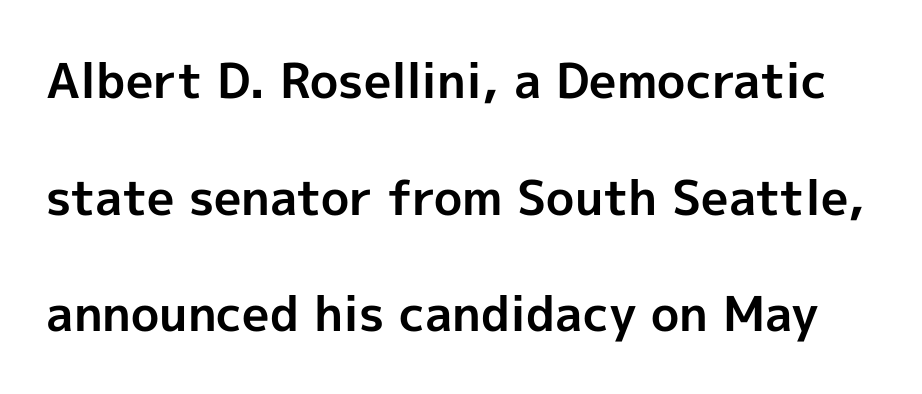
Q: Is the text bold? A: Yes.
Q: Is the text italic (slanted)? A: No, it is upright.
Q: Is the typeface a serif or a sans-serif typeface? A: Sans-serif.
Q: Is the text underlined? A: No.
Q: Is the spacing between letters normal or unusually wide? A: Normal.
Q: Is the spacing between lines tight, normal or loose? A: Loose.
Q: Width (condensed, normal, or wide)? A: Normal.
Q: x-height? A: Medium.
Q: Monospaced? A: No.
